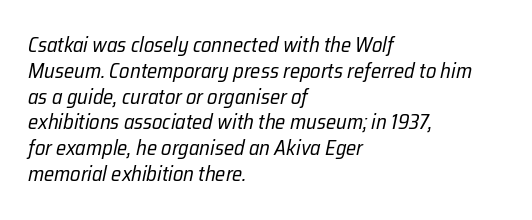
The image shows 21 px text type, italic (leaning right); set left-aligned, line spacing 1.23x, normal letter spacing, not underlined.
